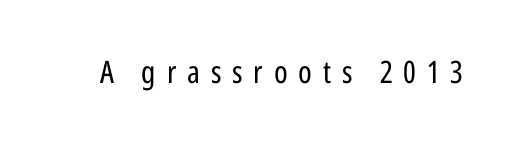
Q: Is the text bold? A: No.
Q: Is the text italic (slanted)? A: No, it is upright.
Q: Is the typeface a serif or a sans-serif typeface? A: Sans-serif.
Q: Is the text underlined? A: No.
Q: Is the spacing between letters normal or unusually wide? A: Unusually wide.
Q: Width (condensed, normal, or wide)? A: Condensed.
Q: Stroke contrast? A: Low.
Q: x-height? A: Medium.
Q: Monospaced? A: No.
